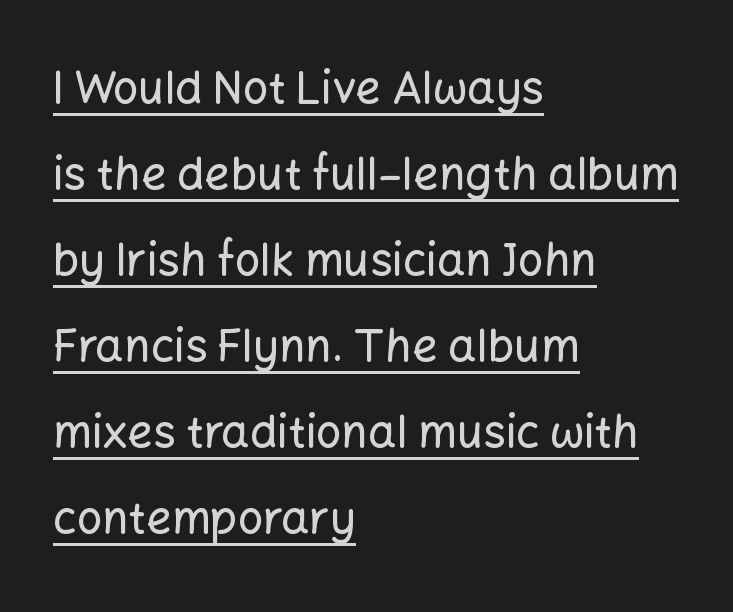
The image shows 45 px sans-serif type, upright; set left-aligned, loose line spacing (1.91x), normal letter spacing, underlined; low stroke contrast and a medium x-height.
